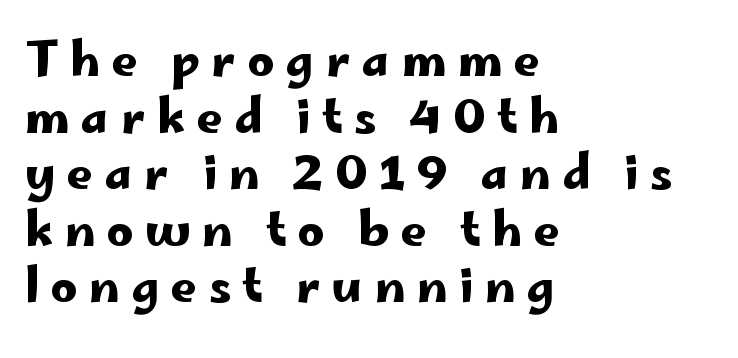
Q: Is the text italic (slanted)? A: No, it is upright.
Q: Is the typeface a serif or a sans-serif typeface? A: Sans-serif.
Q: Is the text underlined? A: No.
Q: How is the paragraph aligned? A: Left-aligned.
Q: Is the spacing between letters normal or unusually wide? A: Unusually wide.
Q: Width (condensed, normal, or wide)? A: Wide.
Q: Stroke contrast? A: Low.
Q: x-height? A: Small.
Q: Monospaced? A: No.
